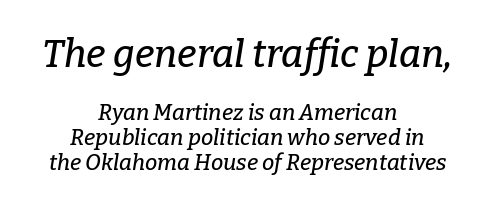
Q: Is the text italic (slanted)? A: Yes, it leans right by about 9 degrees.
Q: Is the typeface a serif or a sans-serif typeface? A: Serif.
Q: Is the text underlined? A: No.
Q: How is the paragraph aligned? A: Centered.
Q: Is the spacing between letters normal or unusually wide? A: Normal.
Q: Is the spacing between lines tight, normal or loose? A: Tight.
Q: Which block of text is set in a larger size, the first (top) or the second (bottom)? A: The first (top) one.
Q: Width (condensed, normal, or wide)? A: Normal.
Q: Stroke contrast? A: Low.
Q: x-height? A: Medium.
Q: Monospaced? A: No.
